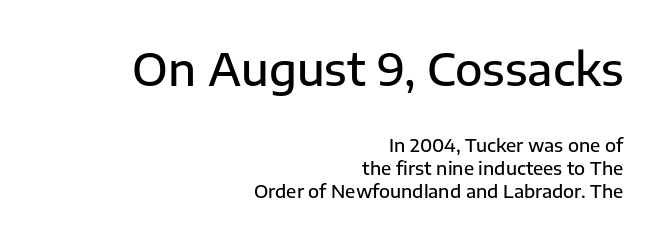
Typesetter's note: demi weight, one step under bold. Compare the two chunks: the upper has the greater cap height. The text block is weighted toward the right margin, trailing off unevenly leftward. A bare baseline throughout the passage.
